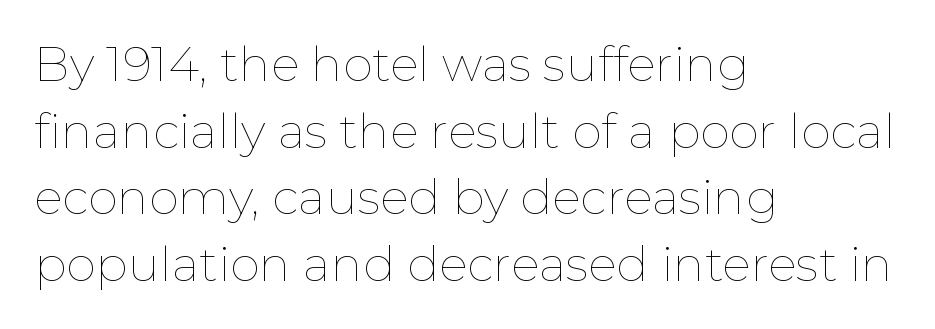
Q: Is the text bold? A: No.
Q: Is the text italic (slanted)? A: No, it is upright.
Q: Is the text underlined? A: No.
Q: How is the paragraph aligned? A: Left-aligned.
Q: Is the spacing between letters normal or unusually wide? A: Normal.
Q: Is the spacing between lines tight, normal or loose? A: Normal.
Q: Width (condensed, normal, or wide)? A: Normal.
Q: Stroke contrast? A: Low.
Q: x-height? A: Medium.
Q: Monospaced? A: No.
